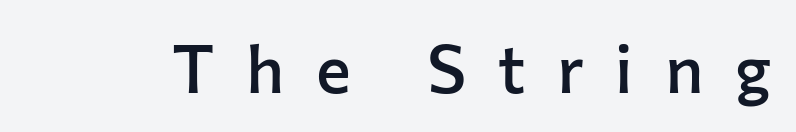
{"serif": "no", "italic": "no", "bold": "semi", "weight": "semibold", "width": "normal", "stroke_contrast": "low", "x_height": "medium", "monospaced": "no", "underline": "no", "letter_spacing": "wide", "letter_spacing_em": 0.48, "glyph_px": 66}
